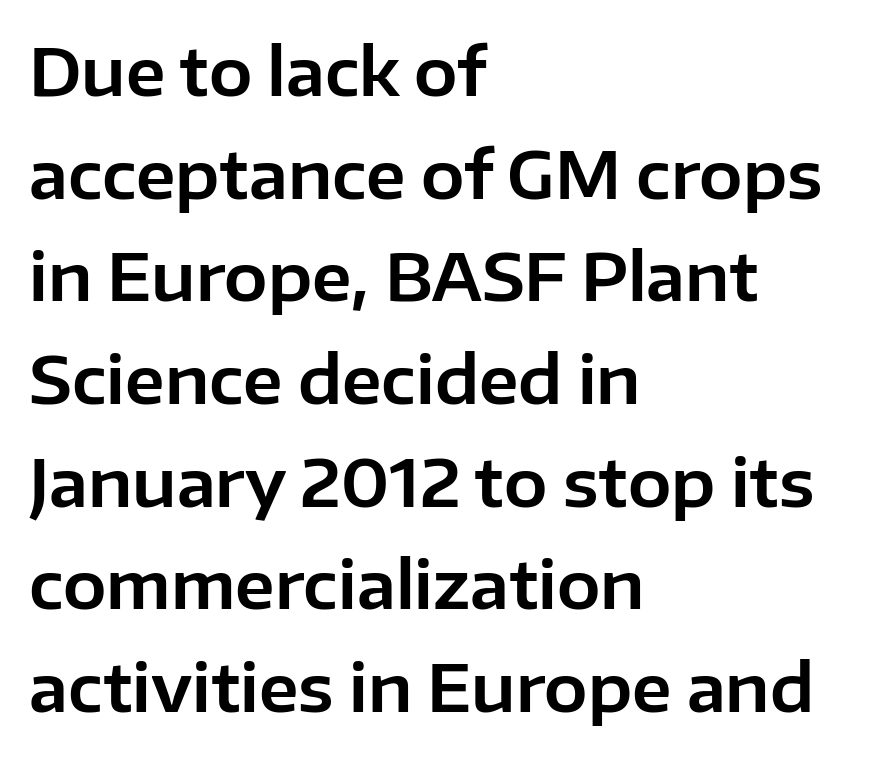
{"serif": "no", "italic": "no", "width": "normal", "stroke_contrast": "low", "x_height": "medium", "monospaced": "no", "underline": "no", "align": "left", "line_spacing": "normal", "line_spacing_ratio": 1.58, "letter_spacing": "normal", "letter_spacing_em": 0.0, "glyph_px": 65}
